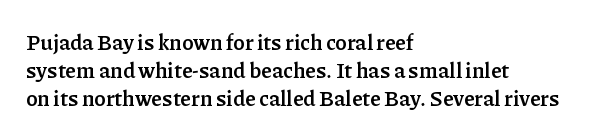
The image shows 21 px bold type, upright; set left-aligned, normal line spacing (1.34x), normal letter spacing, not underlined.
